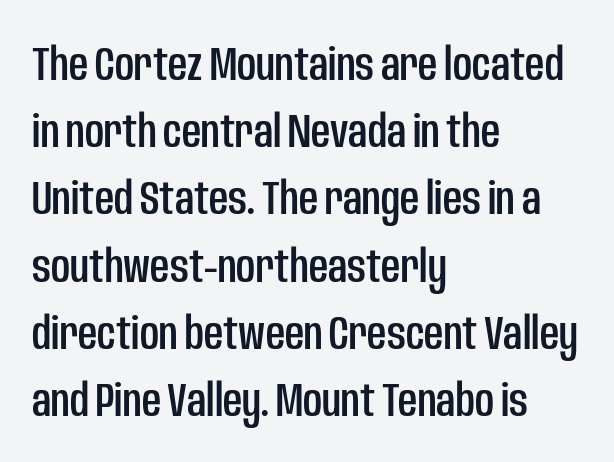
The image shows 47 px condensed sans-serif type, upright; set left-aligned, normal line spacing (1.43x), normal letter spacing, not underlined; low stroke contrast and a large x-height.
